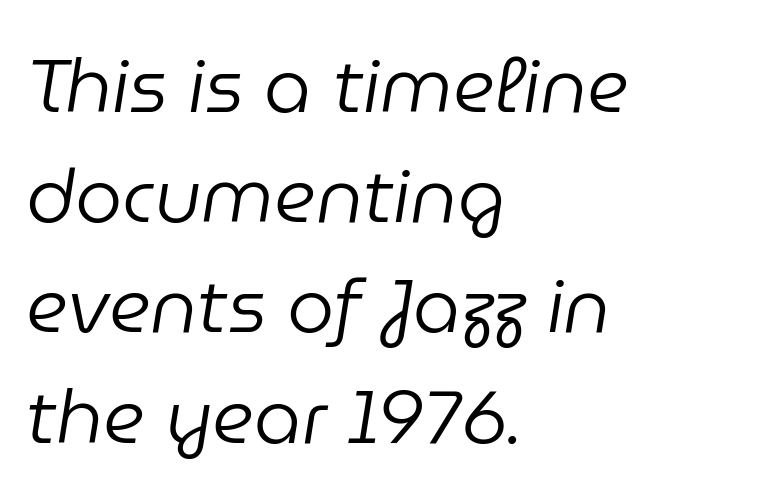
{"italic": "yes", "lean": "right", "slant_degrees": 9, "bold": "no", "weight": "regular", "width": "normal", "stroke_contrast": "low", "x_height": "medium", "monospaced": "no", "underline": "no", "align": "left", "line_spacing": "normal", "line_spacing_ratio": 1.47, "letter_spacing": "normal", "letter_spacing_em": 0.0, "glyph_px": 75}
